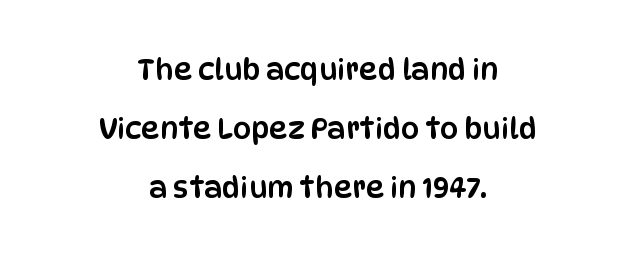
Q: Is the text italic (slanted)? A: No, it is upright.
Q: Is the typeface a serif or a sans-serif typeface? A: Sans-serif.
Q: Is the text underlined? A: No.
Q: How is the paragraph aligned? A: Centered.
Q: Is the spacing between letters normal or unusually wide? A: Normal.
Q: Is the spacing between lines tight, normal or loose? A: Loose.
Q: Width (condensed, normal, or wide)? A: Condensed.
Q: Stroke contrast? A: Low.
Q: x-height? A: Large.
Q: Monospaced? A: No.
